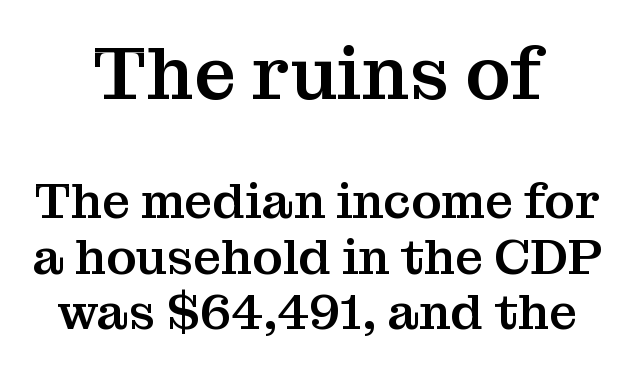
{"serif": "yes", "italic": "no", "width": "normal", "stroke_contrast": "medium", "x_height": "medium", "monospaced": "no", "underline": "no", "align": "center", "line_spacing": "tight", "line_spacing_ratio": 1.11, "letter_spacing": "normal", "letter_spacing_em": 0.0, "larger_block": "first", "size_ratio": 1.5, "glyph_px": 75}
